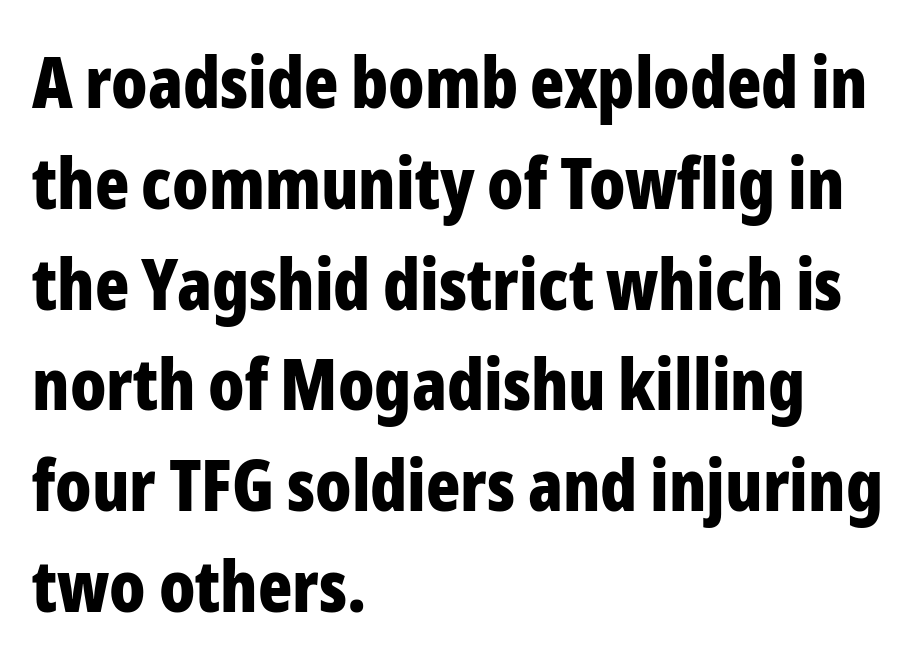
Q: Is the text bold? A: Yes.
Q: Is the text italic (slanted)? A: No, it is upright.
Q: Is the typeface a serif or a sans-serif typeface? A: Sans-serif.
Q: Is the text underlined? A: No.
Q: How is the paragraph aligned? A: Left-aligned.
Q: Is the spacing between letters normal or unusually wide? A: Normal.
Q: Is the spacing between lines tight, normal or loose? A: Normal.
Q: Width (condensed, normal, or wide)? A: Condensed.
Q: Stroke contrast? A: Low.
Q: x-height? A: Medium.
Q: Monospaced? A: No.
